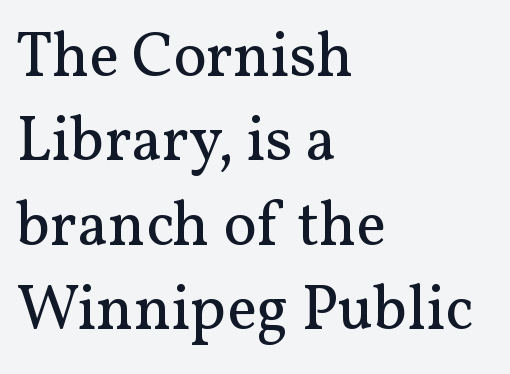
The image shows 63 px regular-weight serif type, upright; set left-aligned, normal line spacing (1.34x), normal letter spacing, not underlined; medium stroke contrast and a medium x-height.
